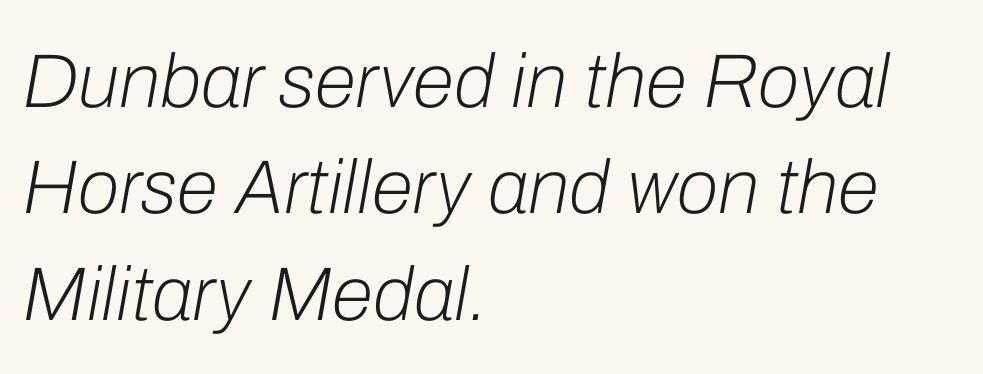
The image shows 76 px light type, italic (leaning right); set left-aligned, normal line spacing (1.4x), normal letter spacing, not underlined; low stroke contrast and a medium x-height.
